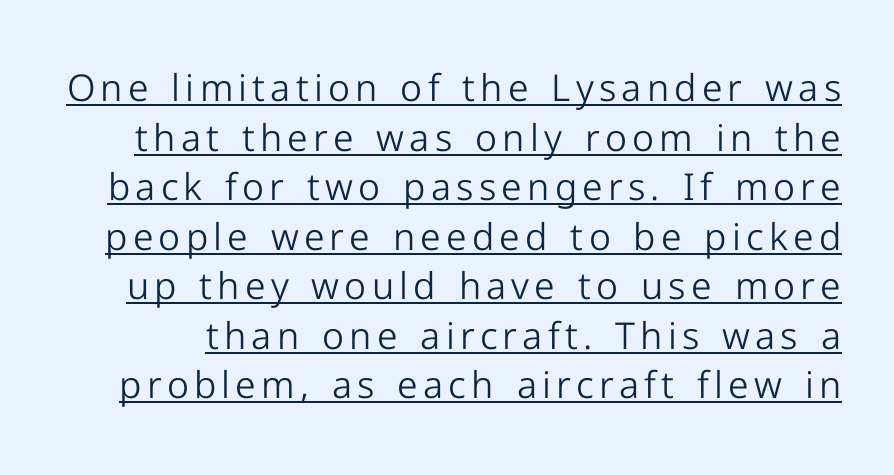
The image shows 37 px light sans-serif type, upright; set normal line spacing (1.34x), underlined; low stroke contrast and a medium x-height.
